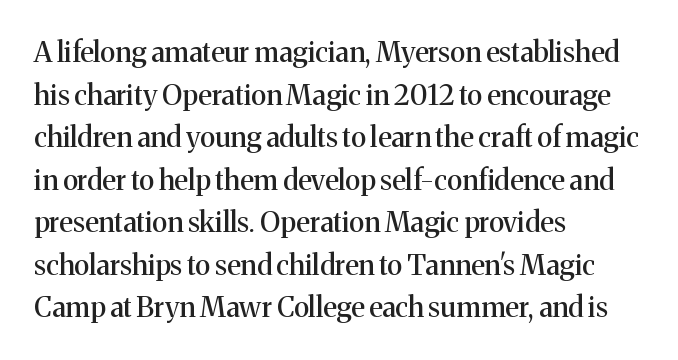
The line texture is even and compact thanks to regular tracking. The rows are spaced the way most documents space them. This rendering uses left alignment, leaving the right contour irregular. Unmarked baselines from the first word to the last. Italic: no, the glyphs are upright roman.
